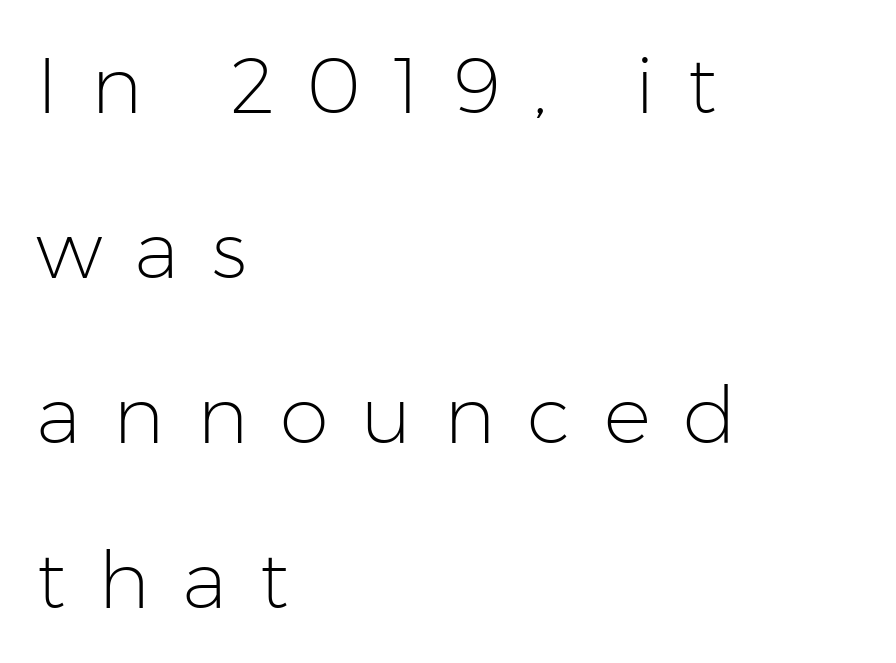
{"serif": "no", "italic": "no", "bold": "no", "weight": "light", "width": "normal", "stroke_contrast": "low", "x_height": "medium", "monospaced": "no", "underline": "no", "align": "left", "line_spacing": "loose", "line_spacing_ratio": 2.09, "letter_spacing": "wide", "letter_spacing_em": 0.41, "glyph_px": 79}
